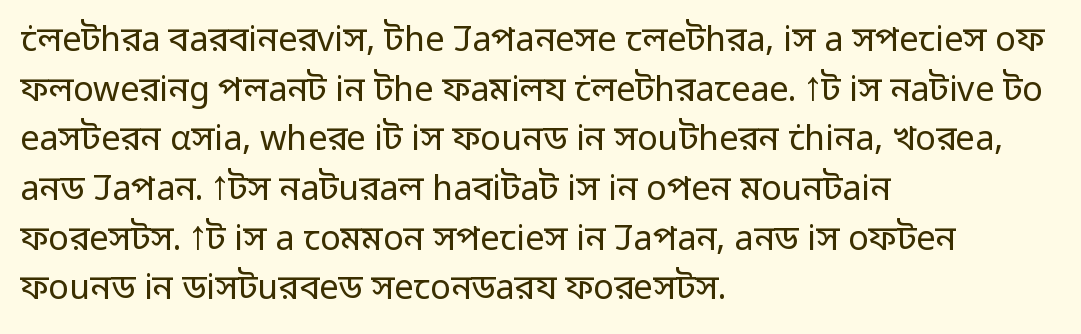
Q: Is the text bold? A: No.
Q: Is the text italic (slanted)? A: No, it is upright.
Q: Is the typeface a serif or a sans-serif typeface? A: Sans-serif.
Q: Is the text underlined? A: No.
Q: How is the paragraph aligned? A: Left-aligned.
Q: Is the spacing between letters normal or unusually wide? A: Normal.
Q: Is the spacing between lines tight, normal or loose? A: Normal.
Q: Width (condensed, normal, or wide)? A: Normal.
Q: Stroke contrast? A: Low.
Q: x-height? A: Medium.
Q: Monospaced? A: No.
